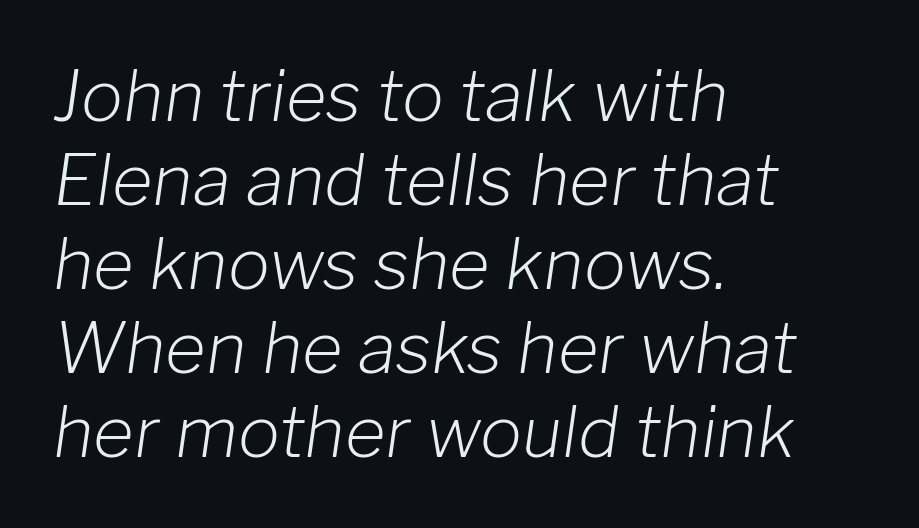
The image shows 70 px light type, italic (leaning right); set left-aligned, line spacing 1.2x, normal letter spacing, not underlined; low stroke contrast and a medium x-height.
